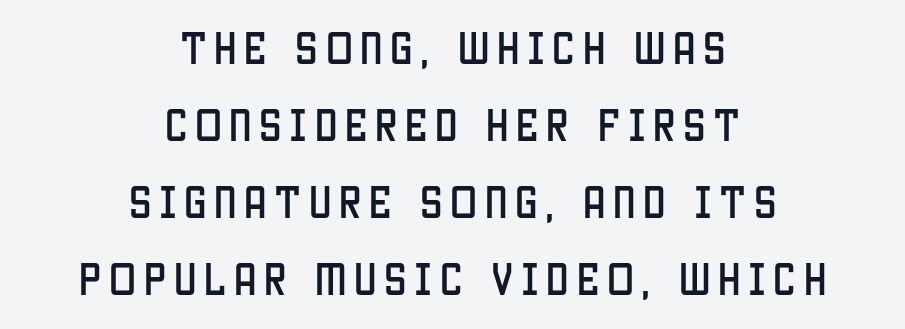
{"serif": "no", "italic": "no", "width": "condensed", "stroke_contrast": "low", "x_height": "large", "monospaced": "no", "underline": "no", "align": "center", "line_spacing": "loose", "line_spacing_ratio": 2.14, "letter_spacing": "wide", "letter_spacing_em": 0.21, "glyph_px": 36}
